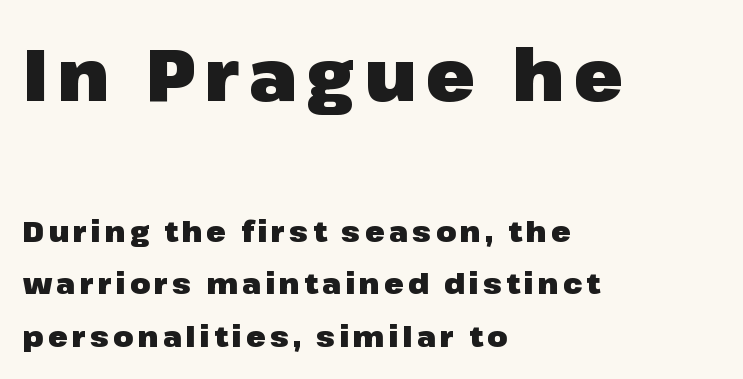
Q: Is the text bold? A: Yes.
Q: Is the text italic (slanted)? A: No, it is upright.
Q: Is the typeface a serif or a sans-serif typeface? A: Sans-serif.
Q: Is the text underlined? A: No.
Q: How is the paragraph aligned? A: Left-aligned.
Q: Which block of text is set in a larger size, the first (top) or the second (bottom)? A: The first (top) one.
Q: Width (condensed, normal, or wide)? A: Normal.
Q: Stroke contrast? A: Low.
Q: x-height? A: Medium.
Q: Monospaced? A: No.
